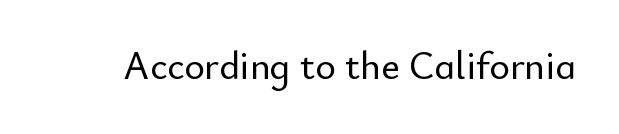
The passage shown has conventional tracking throughout. Check where the strokes stop: nothing finishes them off — pure sans. Unmarked baselines from the first word to the last. The rendering uses natural spacing where letterforms have individual widths.
